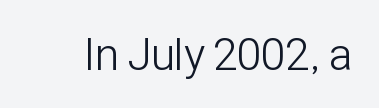
The image shows 45 px light, condensed sans-serif type, upright; set normal letter spacing, not underlined; low stroke contrast and a medium x-height.
